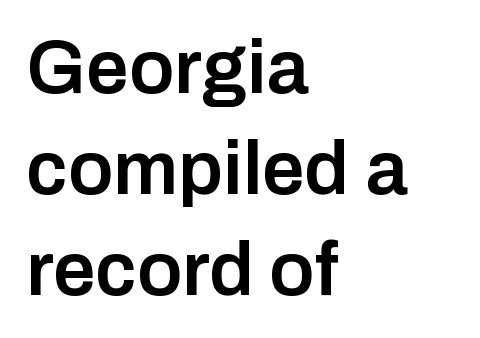
The lettering holds an erect, upright posture throughout. Think of a printed novel: that variable character pitch is what you see here. This sample uses plain, unmodified letter spacing. How heavy is the stroke? Medium-heavy — a semibold, shy of bold. Does the leading feel generous? No, just average.
